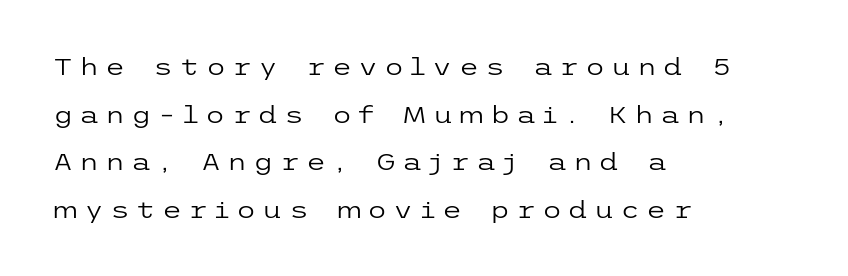
The image shows 23 px text type, upright; set left-aligned, loose line spacing (2.07x), unusually wide letter spacing (+0.26 em), not underlined.
